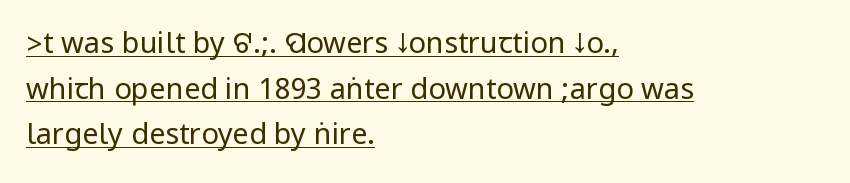
{"serif": "no", "italic": "no", "bold": "no", "weight": "regular", "width": "condensed", "stroke_contrast": "low", "underline": "yes", "align": "left", "line_spacing": "normal", "line_spacing_ratio": 1.57, "letter_spacing": "normal", "letter_spacing_em": 0.0, "glyph_px": 29}
